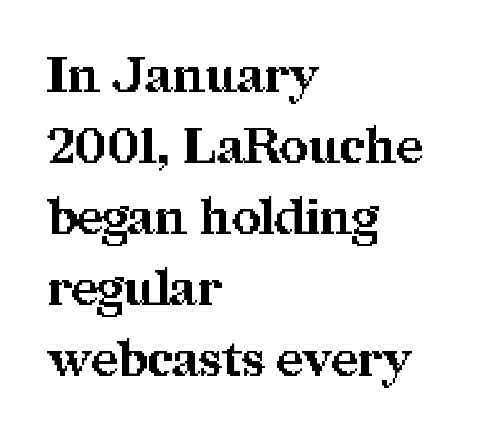
The image shows 50 px bold serif type, upright; set left-aligned, normal line spacing (1.42x), normal letter spacing, not underlined; medium stroke contrast and a medium x-height.
